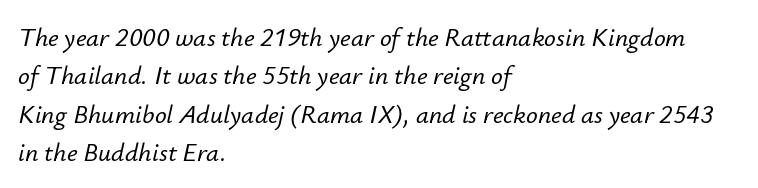
{"italic": "yes", "lean": "right", "slant_degrees": 12, "underline": "no", "align": "left", "line_spacing": "normal", "line_spacing_ratio": 1.48, "letter_spacing": "normal", "letter_spacing_em": 0.0, "glyph_px": 26}
